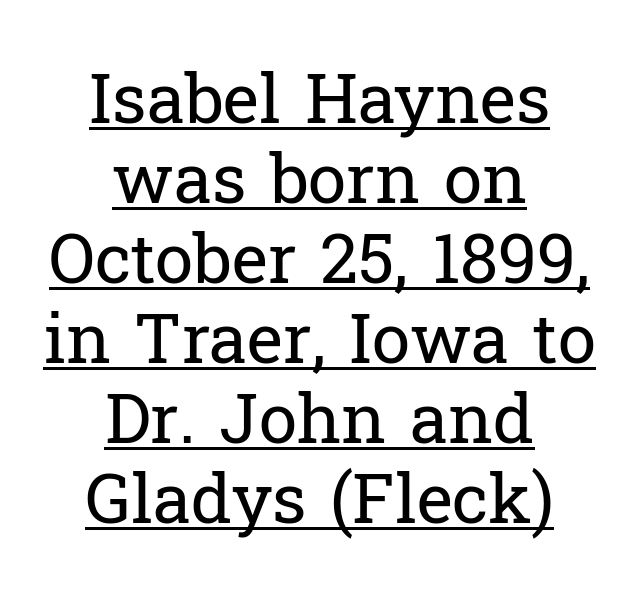
Short note: letters normally spaced. The passage shown is typed in a proportional face where columns would drift. Stroke terminals: seriffed. This rendering uses center alignment, leaving both contours irregular but symmetric.
